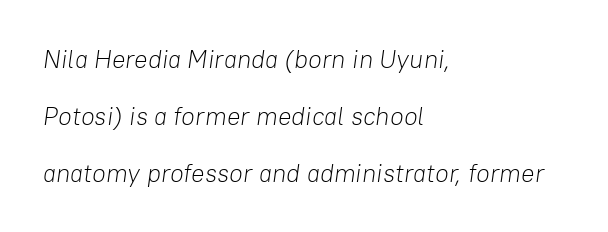
Q: Is the text bold? A: No.
Q: Is the text italic (slanted)? A: Yes, it leans right by about 8 degrees.
Q: Is the text underlined? A: No.
Q: How is the paragraph aligned? A: Left-aligned.
Q: Is the spacing between letters normal or unusually wide? A: Normal.
Q: Is the spacing between lines tight, normal or loose? A: Loose.
